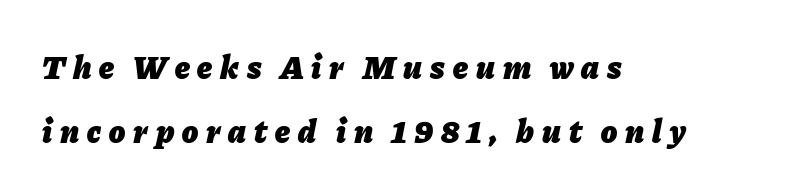
Is the block centered? No — it sits flush against the left margin. The block of text is sparse from top to bottom, with ample space between rows. Notice how the stems are inclined rather than vertical — that's the hallmark of italics. Words float on clear page, feet unadorned. The rendering uses natural spacing where letterforms have individual widths. Weight check: bold — yes, fully.
